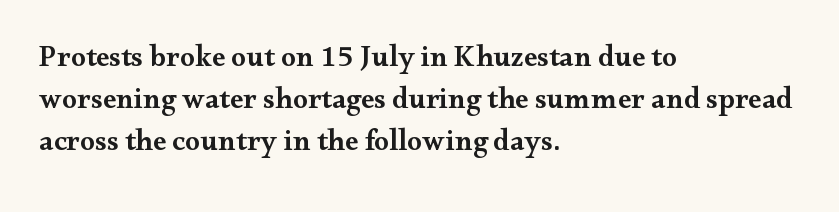
Honestly, the letter spacing is just normal — you wouldn't notice it. Descender tails drop into unmarked territory. Does the lettering tilt? It doesn't — this is upright. Caption: multi-line text, flush left, ragged right. Character widths vary here, with narrow letters taking less room than wide ones. This rendering employs a face with finishing strokes, i.e., a serif.
